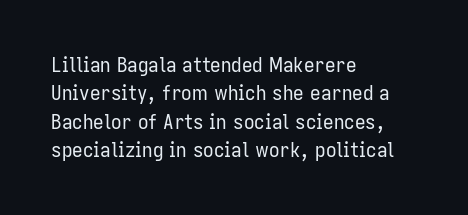
The image shows 21 px text type, upright; set left-aligned, normal line spacing (1.35x), normal letter spacing, not underlined.
